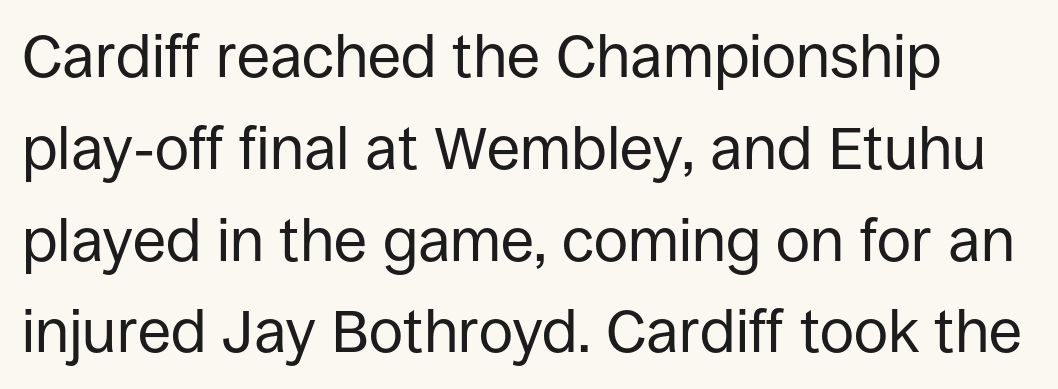
Q: Is the text bold? A: No.
Q: Is the text italic (slanted)? A: No, it is upright.
Q: Is the typeface a serif or a sans-serif typeface? A: Sans-serif.
Q: Is the text underlined? A: No.
Q: Is the spacing between letters normal or unusually wide? A: Normal.
Q: Is the spacing between lines tight, normal or loose? A: Normal.
Q: Width (condensed, normal, or wide)? A: Normal.
Q: Stroke contrast? A: Low.
Q: x-height? A: Large.
Q: Monospaced? A: No.
